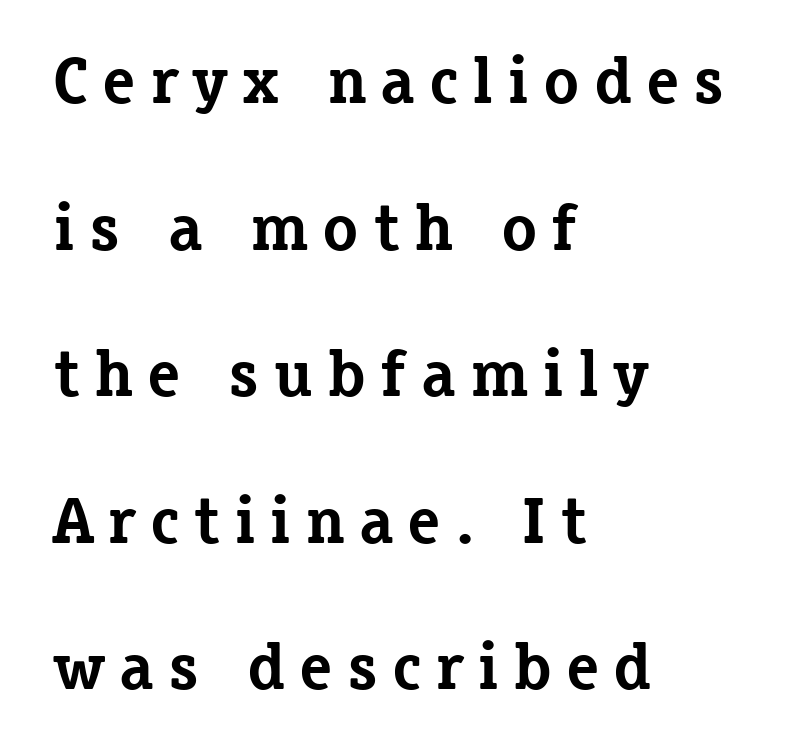
Observe the serifs anchoring each vertical stroke in this sample. Its strokes are broad and dark, the hallmark of bold type. Where is the straight margin? On the left. Each word looks stretched out because of the extra space between its letters.
